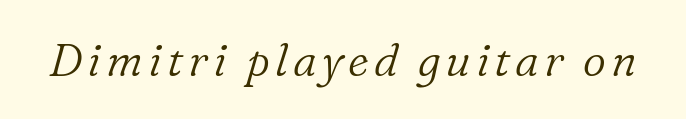
The image shows 45 px light serif type, italic (leaning right); set not underlined; low stroke contrast and a medium x-height.
